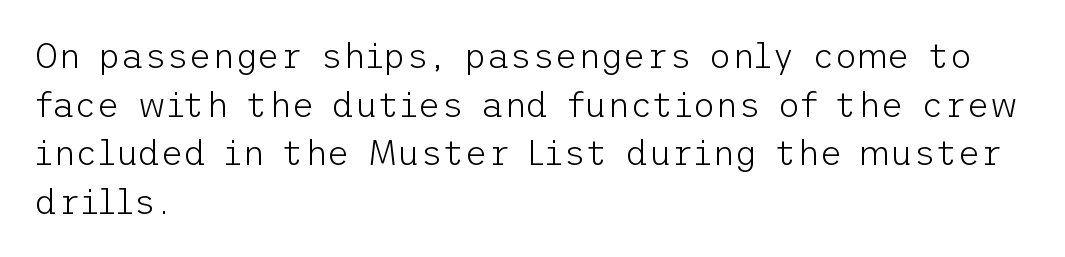
The image shows 35 px light sans-serif type, upright; set left-aligned, normal line spacing (1.39x), normal letter spacing, not underlined; low stroke contrast and a medium x-height.
